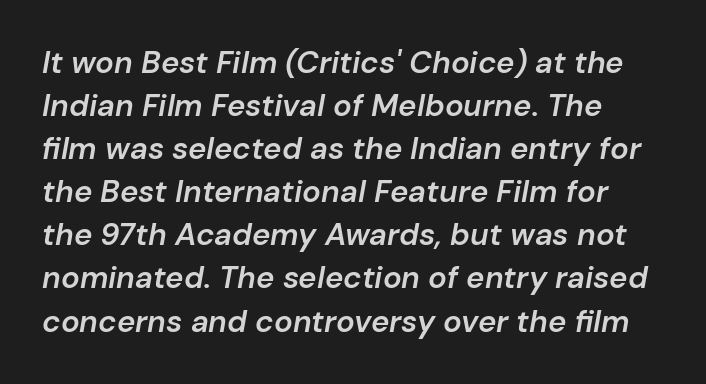
The image shows 31 px semibold type, italic (leaning right); set normal line spacing (1.39x), normal letter spacing, not underlined; low stroke contrast and a medium x-height.
